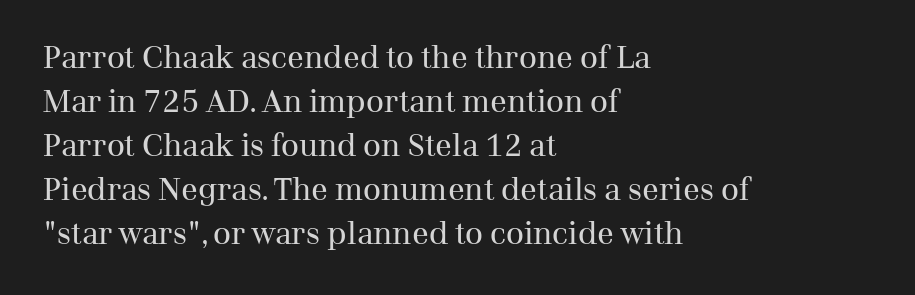
{"serif": "yes", "italic": "no", "bold": "no", "weight": "regular", "width": "normal", "stroke_contrast": "medium", "x_height": "medium", "monospaced": "no", "underline": "no", "align": "left", "line_spacing": "normal", "line_spacing_ratio": 1.42, "letter_spacing": "normal", "letter_spacing_em": 0.0, "glyph_px": 31}
